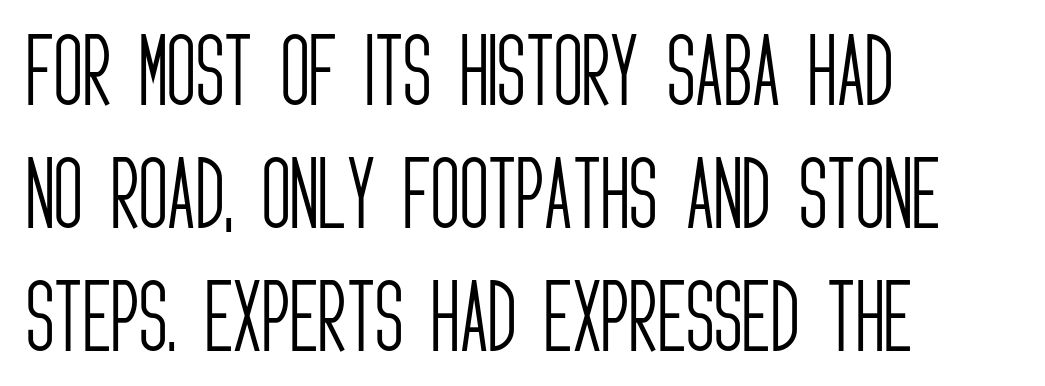
Typographically, this falls in the sans-serif category. Rule under the text: the space is simply empty. The passage shown is typed in a proportional face where columns would drift. Every character sits straight up, as roman type does. In terms of letterspacing, this is plain default setting.
